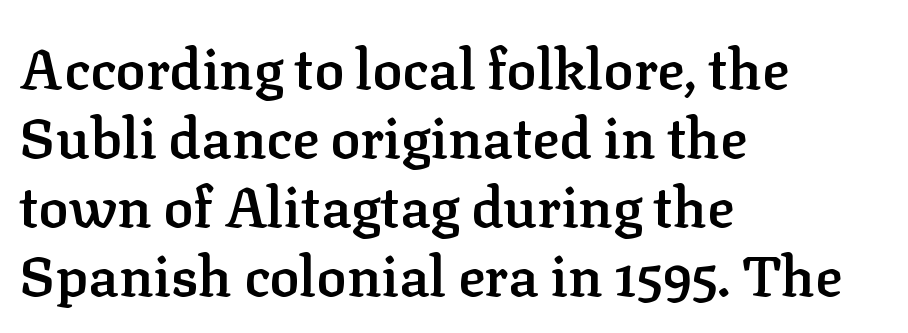
Q: Is the text bold? A: Semi-bold.
Q: Is the text italic (slanted)? A: No, it is upright.
Q: Is the typeface a serif or a sans-serif typeface? A: Serif.
Q: Is the text underlined? A: No.
Q: How is the paragraph aligned? A: Left-aligned.
Q: Is the spacing between letters normal or unusually wide? A: Normal.
Q: Width (condensed, normal, or wide)? A: Normal.
Q: Stroke contrast? A: Low.
Q: x-height? A: Medium.
Q: Monospaced? A: No.
